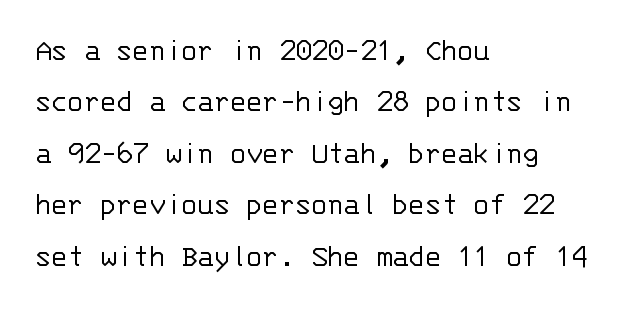
{"serif": "no", "italic": "no", "bold": "no", "weight": "light", "width": "normal", "stroke_contrast": "low", "x_height": "large", "monospaced": "yes", "underline": "no", "align": "left", "line_spacing": "normal", "line_spacing_ratio": 1.56, "letter_spacing": "normal", "letter_spacing_em": 0.0, "glyph_px": 33}
